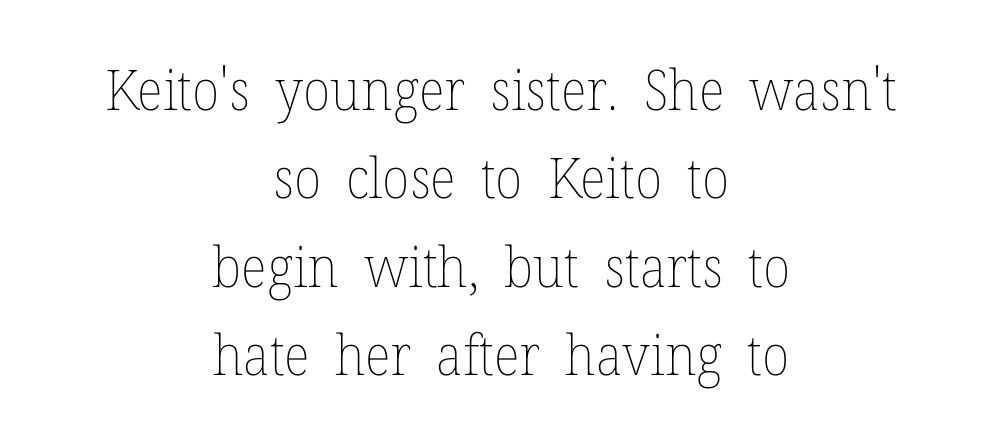
Q: Is the text bold? A: No.
Q: Is the text italic (slanted)? A: No, it is upright.
Q: Is the text underlined? A: No.
Q: How is the paragraph aligned? A: Centered.
Q: Is the spacing between letters normal or unusually wide? A: Normal.
Q: Is the spacing between lines tight, normal or loose? A: Normal.
Q: Width (condensed, normal, or wide)? A: Normal.
Q: Stroke contrast? A: Low.
Q: x-height? A: Medium.
Q: Monospaced? A: No.
